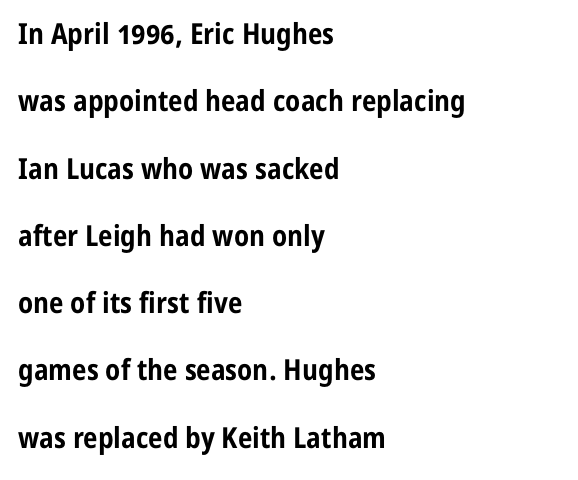
This rendering leaves character spacing at its baseline value. Each new line begins a long way beneath the previous one. I'd describe the lettering as bold — thick and assertive. Posture: upright roman. The typesetter chose a ragged-right arrangement here.
